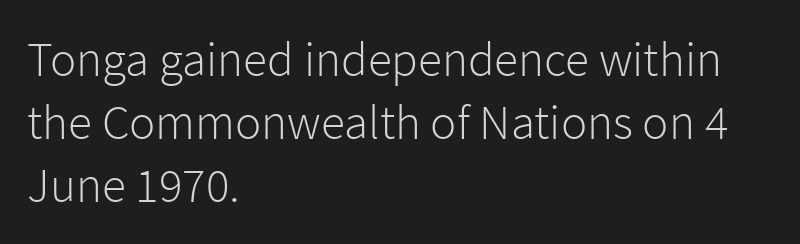
Q: Is the text bold? A: No.
Q: Is the text italic (slanted)? A: No, it is upright.
Q: Is the typeface a serif or a sans-serif typeface? A: Sans-serif.
Q: Is the text underlined? A: No.
Q: How is the paragraph aligned? A: Left-aligned.
Q: Is the spacing between letters normal or unusually wide? A: Normal.
Q: Is the spacing between lines tight, normal or loose? A: Normal.
Q: Width (condensed, normal, or wide)? A: Normal.
Q: Stroke contrast? A: Low.
Q: x-height? A: Medium.
Q: Monospaced? A: No.
